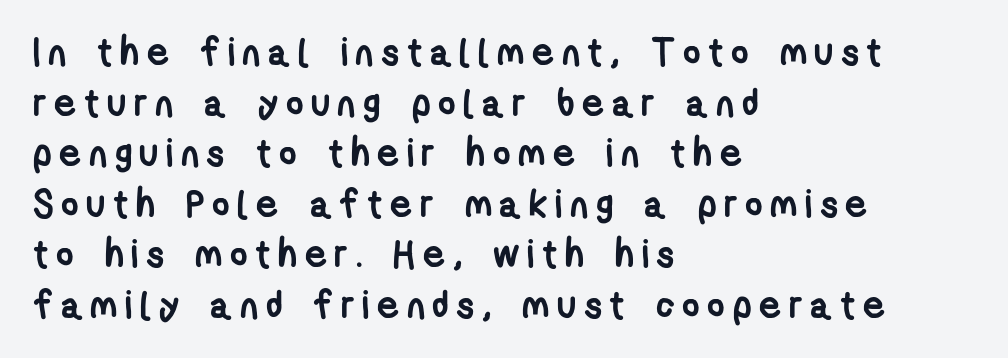
The image shows 38 px semibold, condensed sans-serif type; set left-aligned, normal line spacing (1.33x), unusually wide letter spacing (+0.2 em), not underlined; low stroke contrast and a medium x-height.
